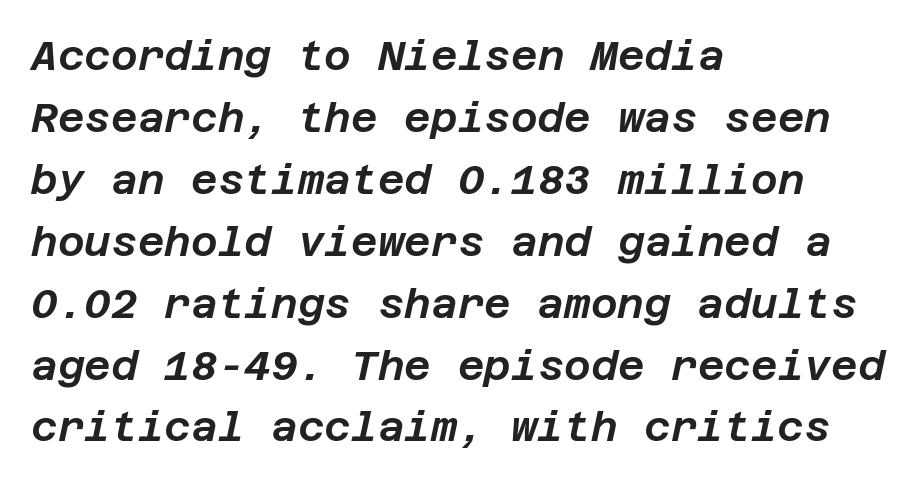
The passage shown stacks its lines at a standard gap. Bare-footed words on every line. The face used here has a pronounced slope to its letters. Short note: letters normally spaced. The ragged edge is on the right, which tells us the setting is flush left.
